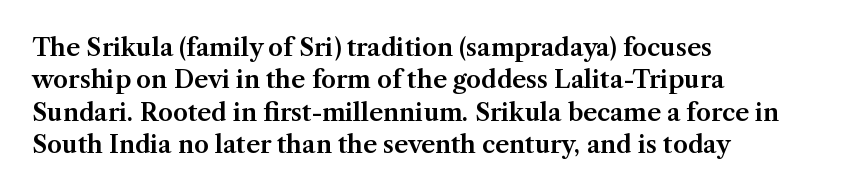
Q: Is the text italic (slanted)? A: No, it is upright.
Q: Is the text underlined? A: No.
Q: How is the paragraph aligned? A: Left-aligned.
Q: Is the spacing between letters normal or unusually wide? A: Normal.
Q: Is the spacing between lines tight, normal or loose? A: Normal.
